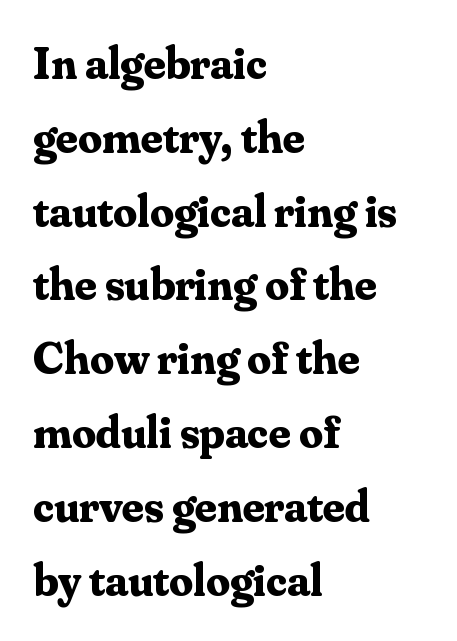
The strip under each line holds only bare page. Short note: letters normally spaced. The letters are bold, with thick, heavy strokes. These lines stack with their left ends in a neat column. Regarding leading, the lines here are spaced in the standard way. Upright lettering throughout.
